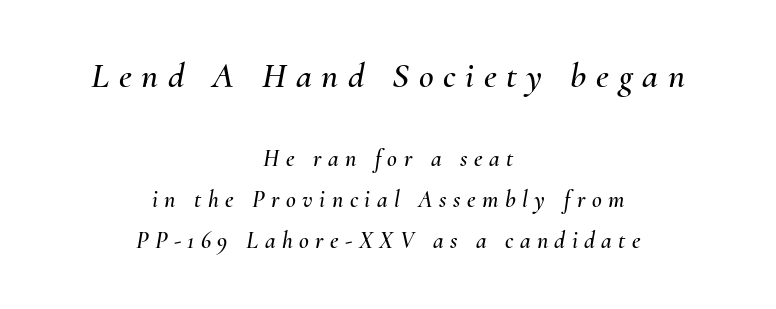
The image shows 36 px text type, italic (leaning right); set centered, line spacing 1.71x, unusually wide letter spacing (+0.27 em), not underlined; the first (top) block is 1.5x larger; medium stroke contrast and a small x-height.
